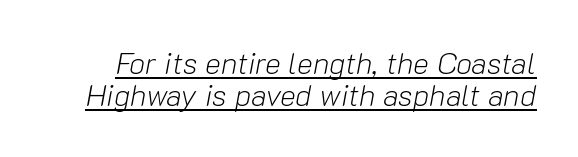
{"italic": "yes", "lean": "right", "slant_degrees": 10, "bold": "no", "weight": "light", "width": "normal", "stroke_contrast": "low", "x_height": "medium", "monospaced": "no", "underline": "yes", "line_spacing": "tight", "line_spacing_ratio": 1.07, "letter_spacing": "normal", "letter_spacing_em": 0.0, "glyph_px": 30}
